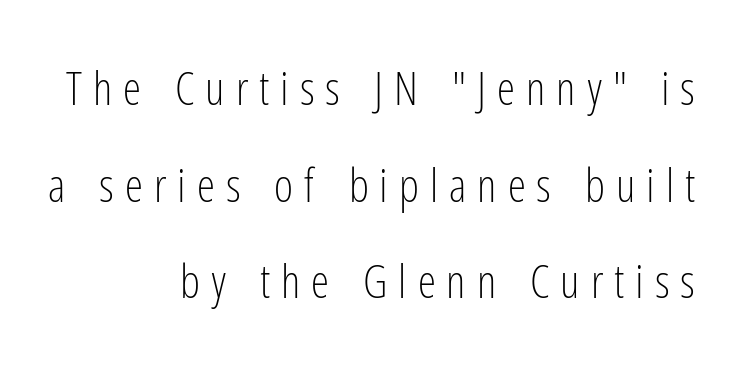
{"serif": "no", "italic": "no", "bold": "no", "weight": "light", "width": "condensed", "stroke_contrast": "low", "x_height": "medium", "monospaced": "no", "underline": "no", "align": "right", "line_spacing": "loose", "line_spacing_ratio": 2.1, "letter_spacing": "wide", "letter_spacing_em": 0.24, "glyph_px": 46}
